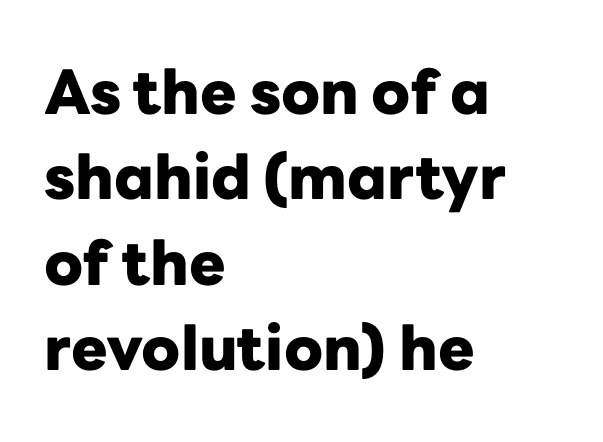
The image shows 61 px heavy sans-serif type, upright; set left-aligned, normal line spacing (1.4x), normal letter spacing, not underlined; low stroke contrast and a medium x-height.
